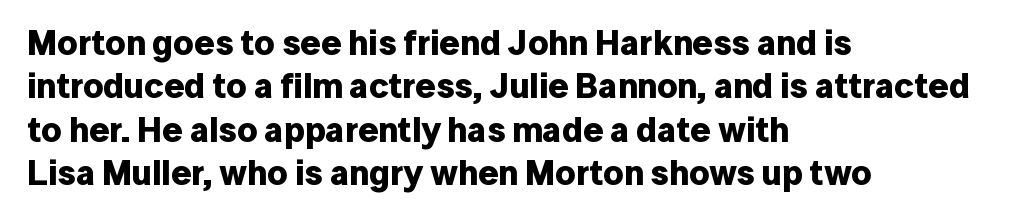
Q: Is the text bold? A: Yes.
Q: Is the text italic (slanted)? A: No, it is upright.
Q: Is the typeface a serif or a sans-serif typeface? A: Sans-serif.
Q: Is the text underlined? A: No.
Q: How is the paragraph aligned? A: Left-aligned.
Q: Is the spacing between letters normal or unusually wide? A: Normal.
Q: Width (condensed, normal, or wide)? A: Normal.
Q: Stroke contrast? A: Low.
Q: x-height? A: Medium.
Q: Monospaced? A: No.
